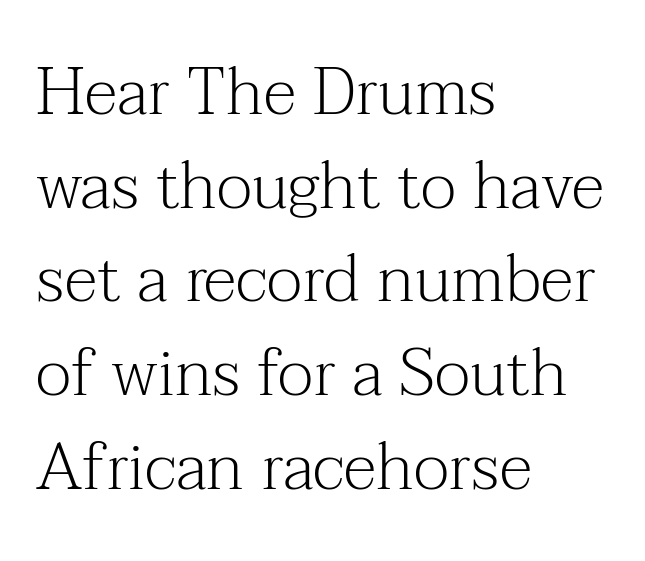
The image shows 66 px light serif type, upright; set left-aligned, normal line spacing (1.42x), normal letter spacing, not underlined; medium stroke contrast and a medium x-height.
